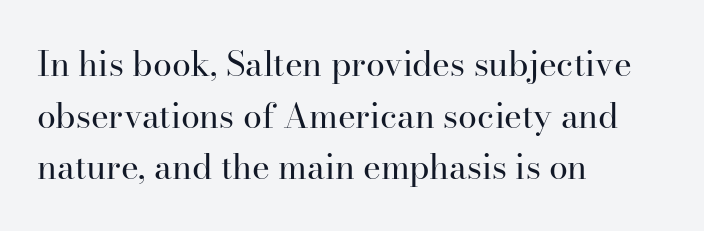
The image shows 34 px regular-weight serif type, upright; set left-aligned, normal line spacing (1.52x), normal letter spacing, not underlined; high stroke contrast and a small x-height.
